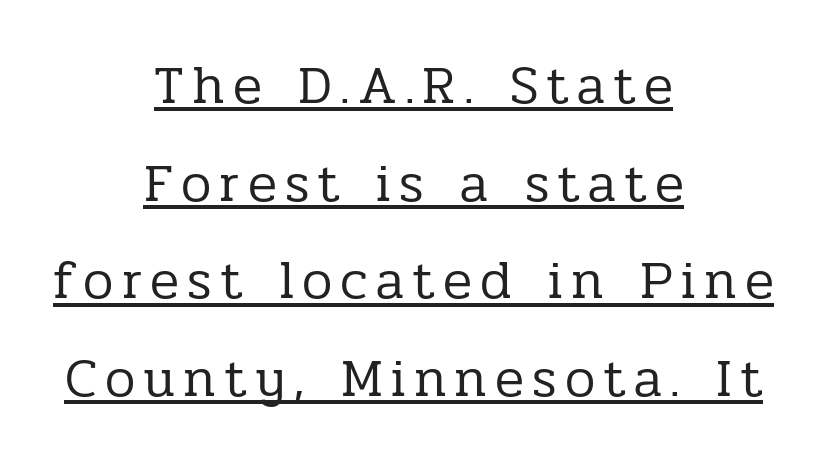
{"serif": "yes", "italic": "no", "bold": "no", "weight": "regular", "width": "normal", "stroke_contrast": "low", "x_height": "medium", "monospaced": "no", "underline": "yes", "align": "center", "line_spacing_ratio": 1.81, "glyph_px": 54}
